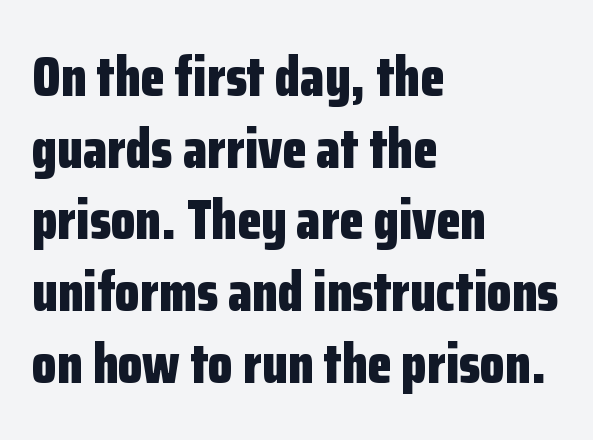
Caption: standard tracking, unaltered. Italic: no, the glyphs are upright roman. To sum up the face: it is a sans, with no serifs. How heavy is the stroke? Heavy — this is a bold. Any mark beneath the type? The region is blank. The rendering uses a moderate line-height, typical for paragraphs.
